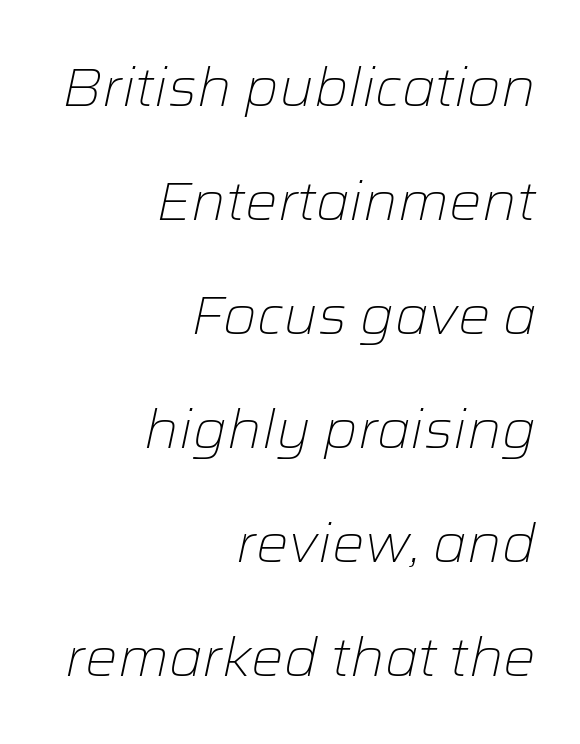
{"italic": "yes", "lean": "right", "slant_degrees": 12, "bold": "no", "weight": "light", "width": "normal", "stroke_contrast": "low", "x_height": "medium", "monospaced": "no", "underline": "no", "align": "right", "line_spacing": "loose", "line_spacing_ratio": 2.11, "letter_spacing": "normal", "letter_spacing_em": 0.0, "glyph_px": 54}
